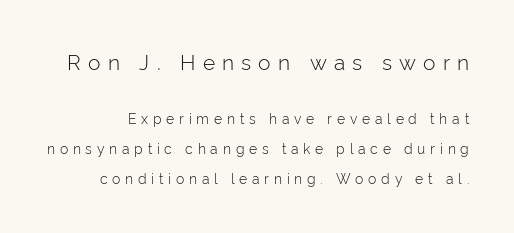
The image shows 21 px text type, upright; set loose line spacing (2.14x), unusually wide letter spacing (+0.34 em), not underlined; the first (top) block is 1.5x larger.
